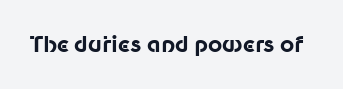
The image shows 22 px bold type, upright; set normal letter spacing, not underlined.
